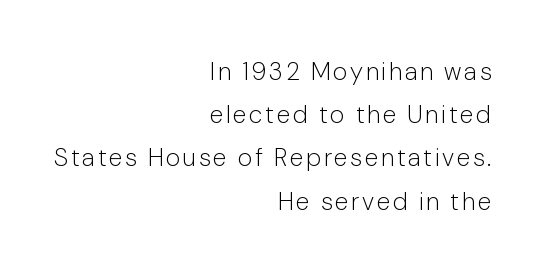
The paragraph shown leans on its right margin. The space beneath each line is pristine and unruled. Caption: face not bold, strokes unweighted. Tall strokes in this sample are plumb rather than angled.
